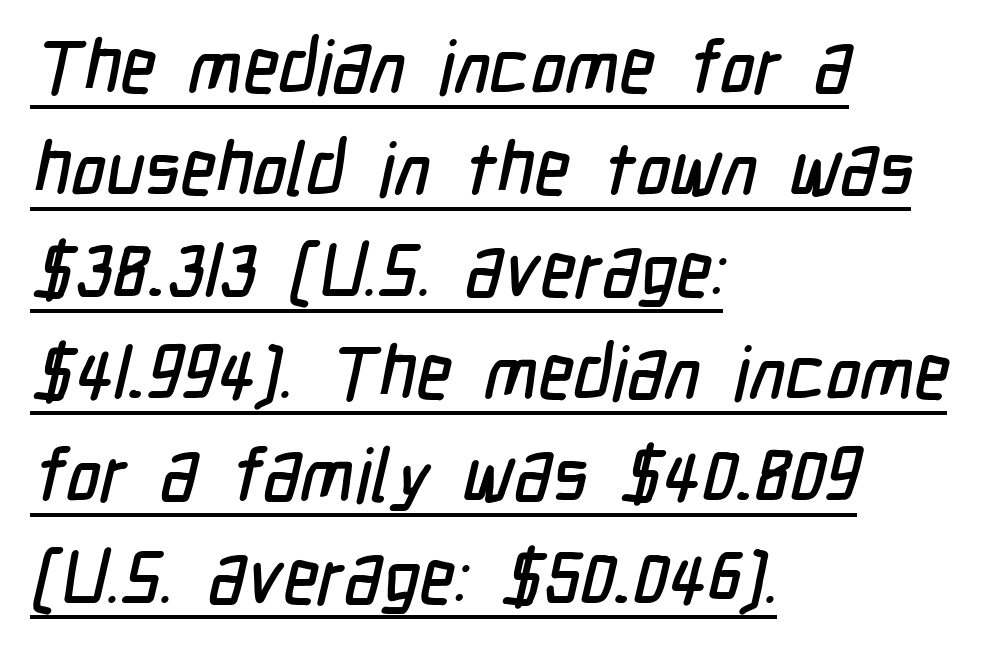
{"serif": "no", "width": "condensed", "stroke_contrast": "low", "x_height": "medium", "monospaced": "no", "underline": "yes", "align": "left", "line_spacing": "normal", "line_spacing_ratio": 1.38, "letter_spacing": "normal", "letter_spacing_em": 0.0, "glyph_px": 74}
